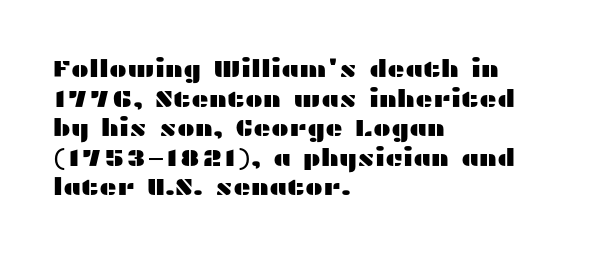
The image shows 24 px text type, upright; set left-aligned, line spacing 1.23x, normal letter spacing, not underlined.
